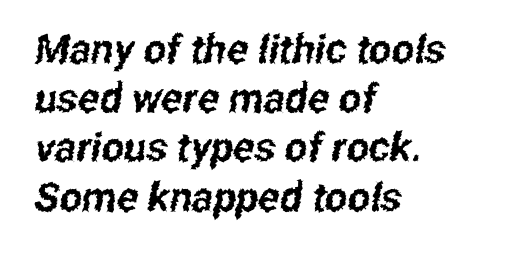
{"serif": "no", "width": "condensed", "stroke_contrast": "low", "x_height": "medium", "monospaced": "no", "underline": "no", "align": "left", "line_spacing_ratio": 1.23, "letter_spacing": "normal", "letter_spacing_em": 0.0, "glyph_px": 40}
